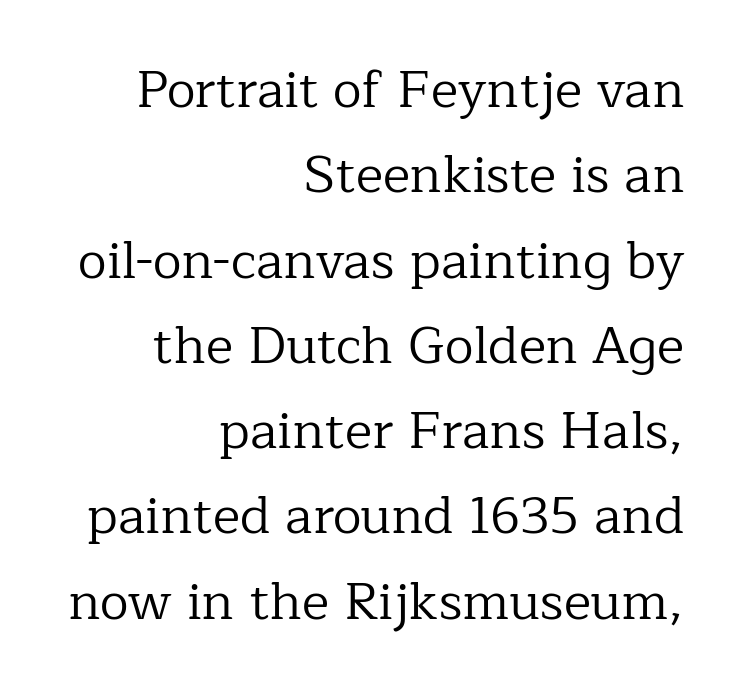
The image shows 52 px regular-weight serif type, upright; set right-aligned, normal line spacing (1.64x), normal letter spacing, not underlined; low stroke contrast and a medium x-height.
